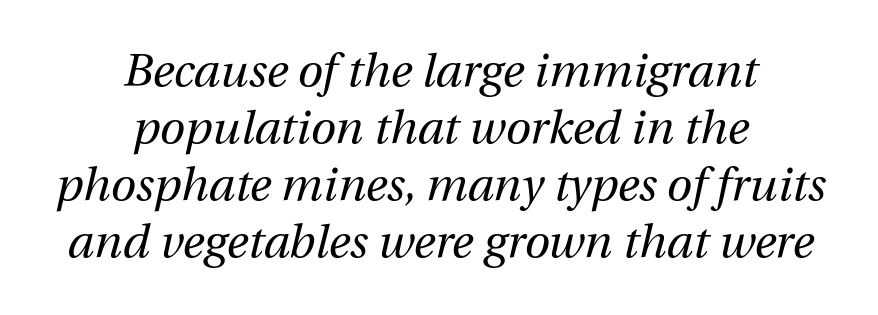
Q: Is the text bold? A: No.
Q: Is the text italic (slanted)? A: Yes, it leans right by about 12 degrees.
Q: Is the text underlined? A: No.
Q: How is the paragraph aligned? A: Centered.
Q: Is the spacing between letters normal or unusually wide? A: Normal.
Q: Width (condensed, normal, or wide)? A: Normal.
Q: Stroke contrast? A: Medium.
Q: x-height? A: Medium.
Q: Monospaced? A: No.
